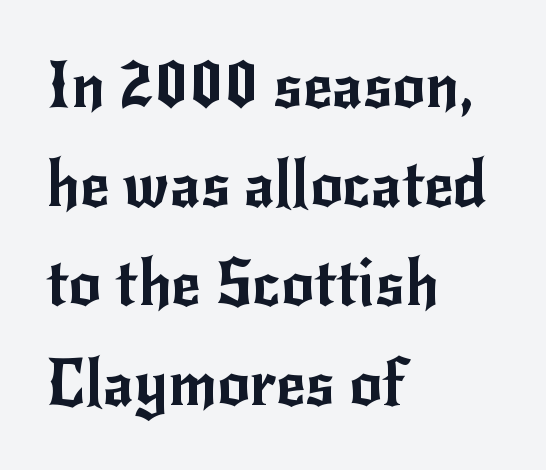
The image shows 64 px sans-serif type, upright; set left-aligned, normal line spacing (1.55x), normal letter spacing, not underlined; low stroke contrast and a small x-height.
